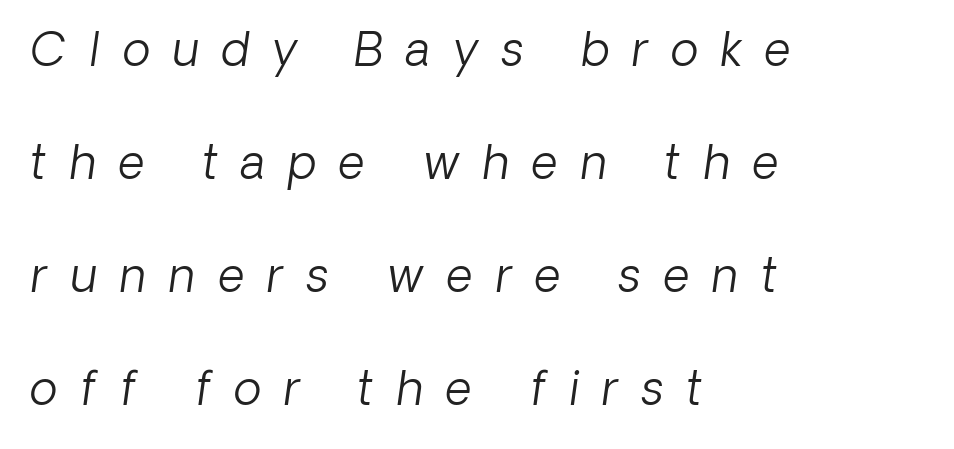
{"serif": "no", "bold": "no", "weight": "light", "width": "normal", "stroke_contrast": "low", "x_height": "medium", "monospaced": "no", "underline": "no", "align": "left", "line_spacing": "loose", "line_spacing_ratio": 2.46, "letter_spacing": "wide", "letter_spacing_em": 0.5, "glyph_px": 46}
